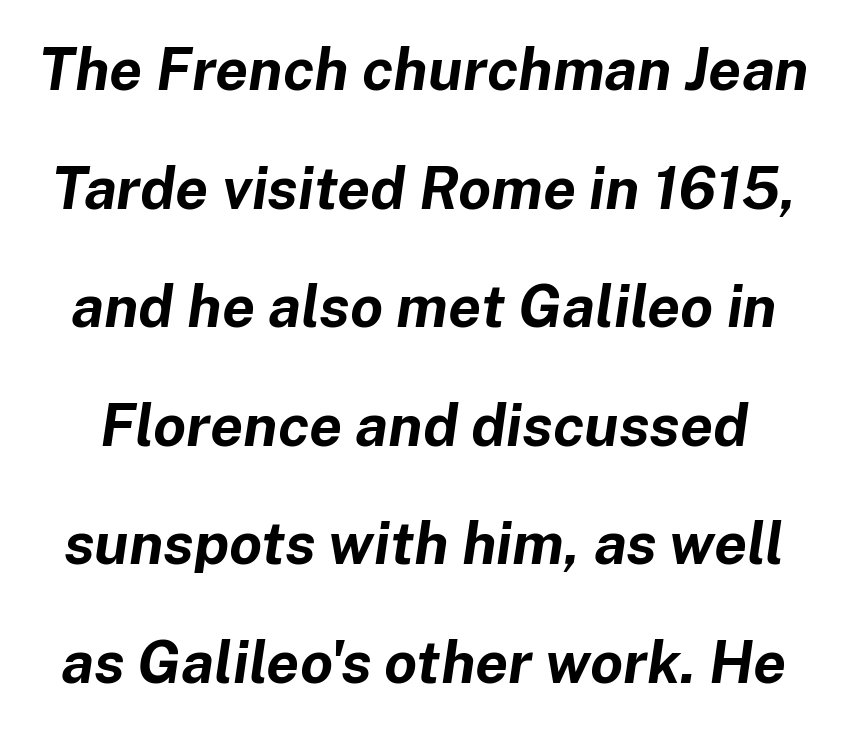
Q: Is the text bold? A: Yes.
Q: Is the text italic (slanted)? A: Yes, it leans right by about 8 degrees.
Q: Is the text underlined? A: No.
Q: Is the spacing between letters normal or unusually wide? A: Normal.
Q: Is the spacing between lines tight, normal or loose? A: Loose.
Q: Width (condensed, normal, or wide)? A: Normal.
Q: Stroke contrast? A: Low.
Q: x-height? A: Medium.
Q: Monospaced? A: No.
